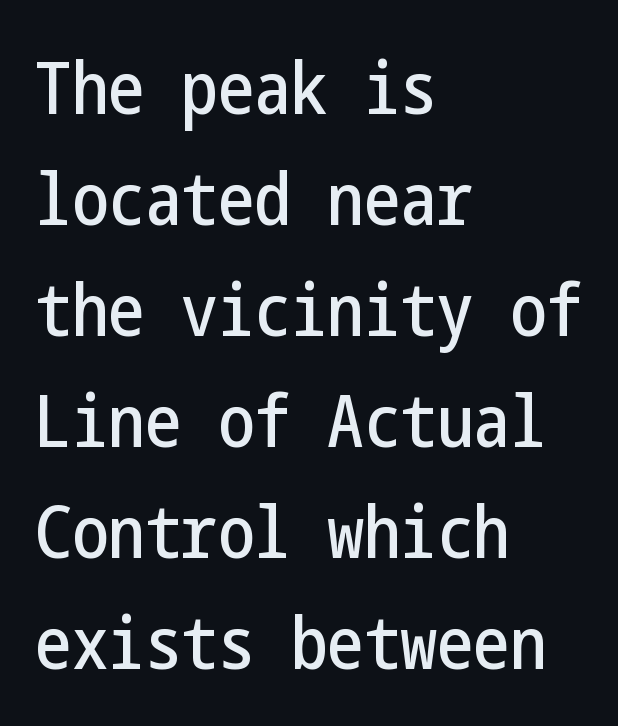
This sample uses a sans-serif face. Words float on clear page, feet unadorned. The rendering uses a moderate line-height, typical for paragraphs. The horizontal fit of the characters is conventional and even. In CSS terms this would be text-align: left. The lettering stays uniformly vertical, giving the passage a roman look.
